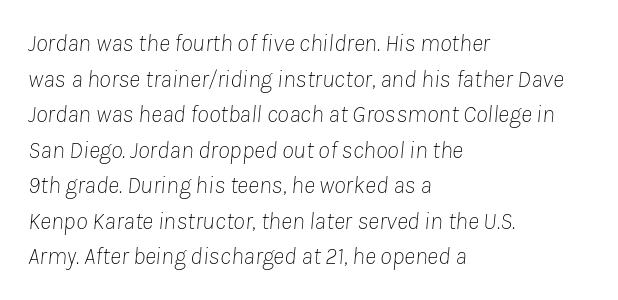
Q: Is the text bold? A: No.
Q: Is the text italic (slanted)? A: Yes, it leans right by about 8 degrees.
Q: Is the text underlined? A: No.
Q: How is the paragraph aligned? A: Left-aligned.
Q: Is the spacing between letters normal or unusually wide? A: Normal.
Q: Is the spacing between lines tight, normal or loose? A: Normal.
